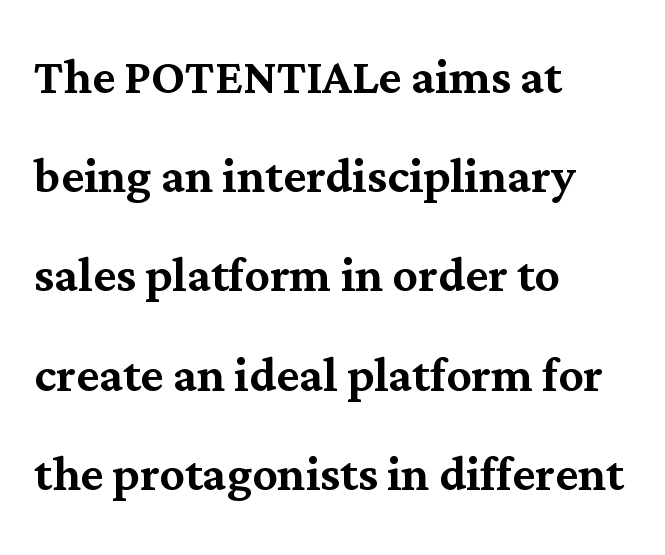
The image shows 62 px serif type, upright; set left-aligned, normal line spacing (1.6x), normal letter spacing, not underlined; medium stroke contrast and a medium x-height.
